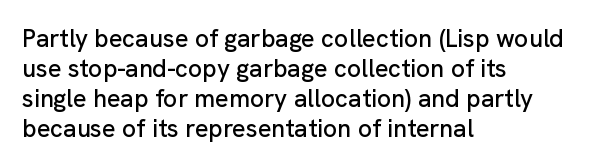
The image shows 25 px text type, upright; set left-aligned, line spacing 1.2x, normal letter spacing, not underlined.
